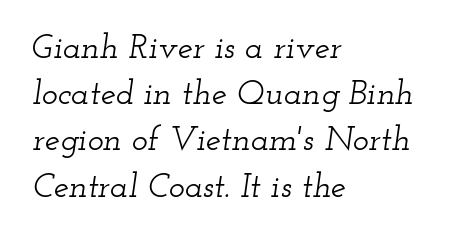
Posture: slanted. Glyph-to-glyph distance matches everyday printed text. Honestly, the row spacing looks completely unremarkable. Serif or sans? Serif — the stroke terminals have little feet.
